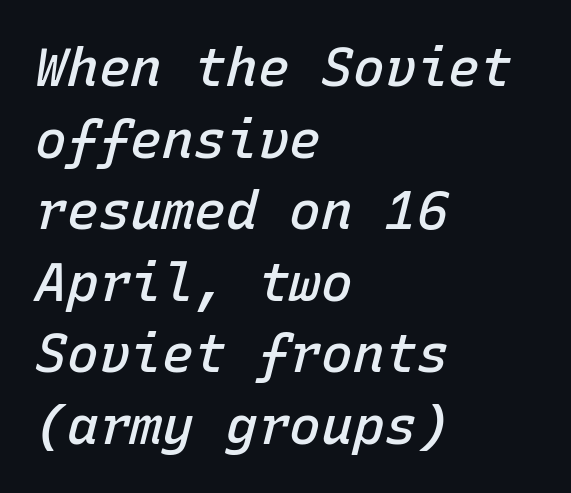
The image shows 53 px semibold type, italic (leaning right), monospaced; set left-aligned, normal line spacing (1.35x), normal letter spacing, not underlined; low stroke contrast and a medium x-height.
